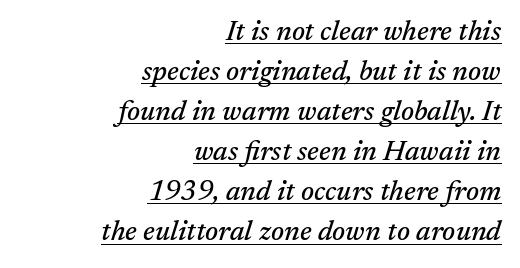
Q: Is the text italic (slanted)? A: Yes, it leans right by about 17 degrees.
Q: Is the typeface a serif or a sans-serif typeface? A: Serif.
Q: Is the text underlined? A: Yes.
Q: How is the paragraph aligned? A: Right-aligned.
Q: Is the spacing between letters normal or unusually wide? A: Normal.
Q: Is the spacing between lines tight, normal or loose? A: Normal.
Q: Width (condensed, normal, or wide)? A: Normal.
Q: Stroke contrast? A: Medium.
Q: x-height? A: Medium.
Q: Monospaced? A: No.
